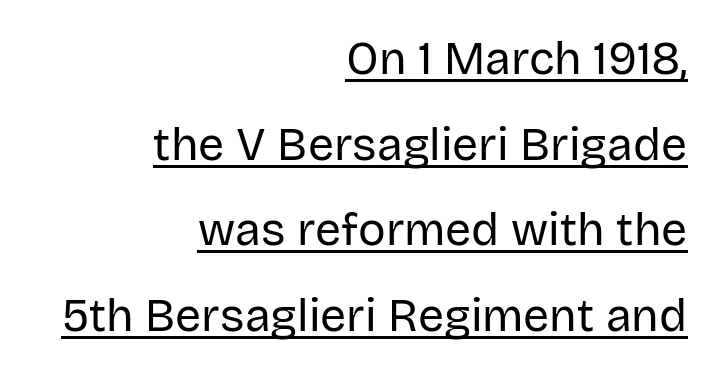
Q: Is the text bold? A: No.
Q: Is the text italic (slanted)? A: No, it is upright.
Q: Is the typeface a serif or a sans-serif typeface? A: Sans-serif.
Q: Is the text underlined? A: Yes.
Q: How is the paragraph aligned? A: Right-aligned.
Q: Is the spacing between letters normal or unusually wide? A: Normal.
Q: Width (condensed, normal, or wide)? A: Normal.
Q: Stroke contrast? A: Low.
Q: x-height? A: Large.
Q: Monospaced? A: No.
